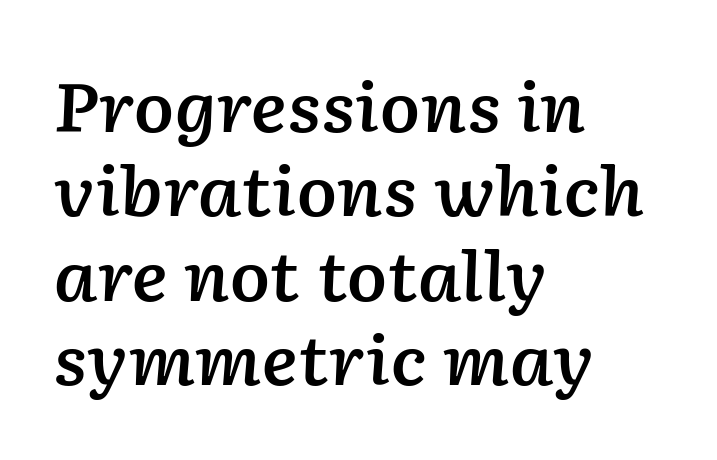
The image shows 67 px semibold type, italic (leaning right); set left-aligned, normal line spacing (1.26x), normal letter spacing, not underlined; low stroke contrast and a medium x-height.
